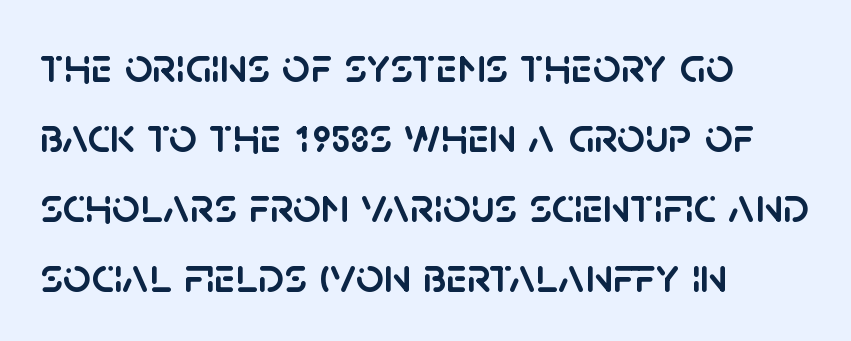
Q: Is the text italic (slanted)? A: No, it is upright.
Q: Is the typeface a serif or a sans-serif typeface? A: Sans-serif.
Q: Is the text underlined? A: No.
Q: How is the paragraph aligned? A: Left-aligned.
Q: Is the spacing between letters normal or unusually wide? A: Normal.
Q: Is the spacing between lines tight, normal or loose? A: Normal.
Q: Width (condensed, normal, or wide)? A: Normal.
Q: Stroke contrast? A: Low.
Q: x-height? A: Large.
Q: Monospaced? A: No.
